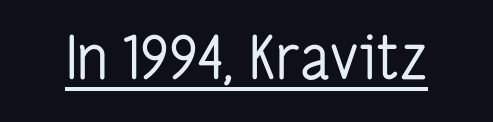
Look at the bottom of the vertical strokes: they stop flat, with no serifs. Here the glyphs are tracked normally, forming tight word shapes. No heavy texture on the line: the type isn't bold. Varying glyph widths throughout — classic text-font behaviour. The sample's only ornament is a line tracing under the words. This is roman type, the default non-slanted kind.
